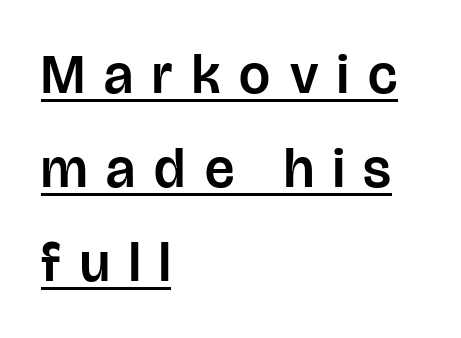
The image shows 55 px sans-serif type, upright; set left-aligned, line spacing 1.71x, unusually wide letter spacing (+0.35 em), underlined; low stroke contrast and a large x-height.
